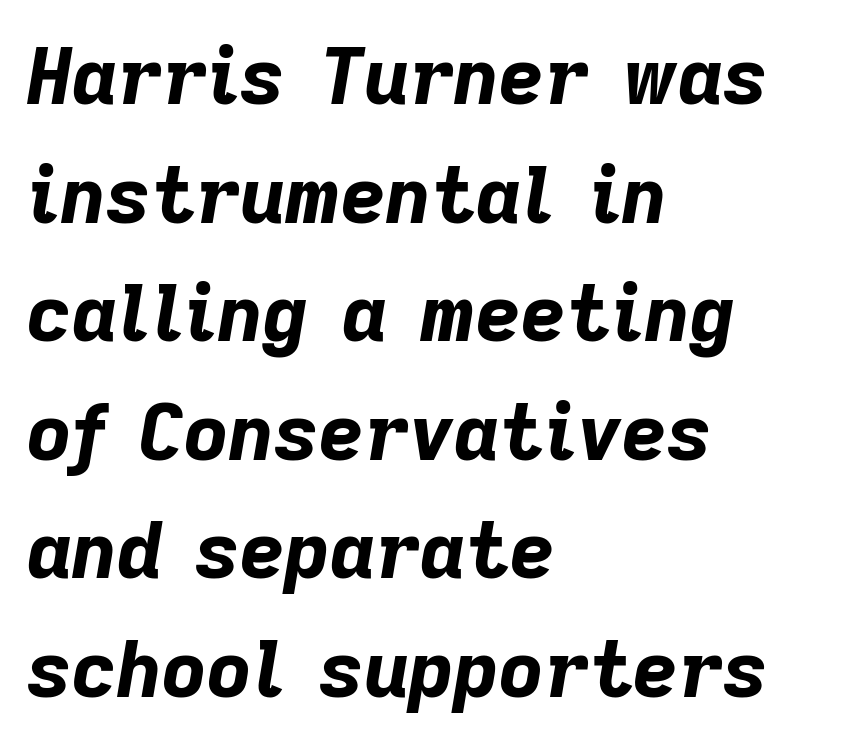
Q: Is the text bold? A: Yes.
Q: Is the text italic (slanted)? A: Yes, it leans right by about 9 degrees.
Q: Is the text underlined? A: No.
Q: How is the paragraph aligned? A: Left-aligned.
Q: Is the spacing between letters normal or unusually wide? A: Normal.
Q: Is the spacing between lines tight, normal or loose? A: Normal.
Q: Width (condensed, normal, or wide)? A: Normal.
Q: Stroke contrast? A: Low.
Q: x-height? A: Medium.
Q: Monospaced? A: No.
